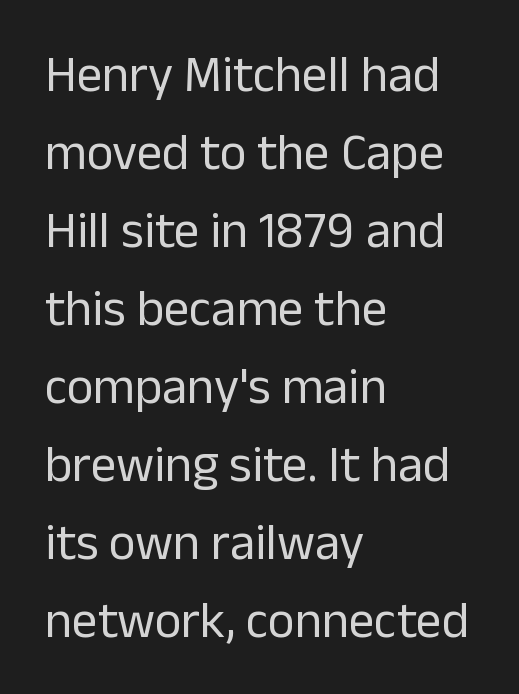
Stems and bowls with no extra thickness — not bold. Underline: absent. Where is the straight margin? On the left. The text was rendered using a sans face with plain stroke endings. Upright lettering throughout.
